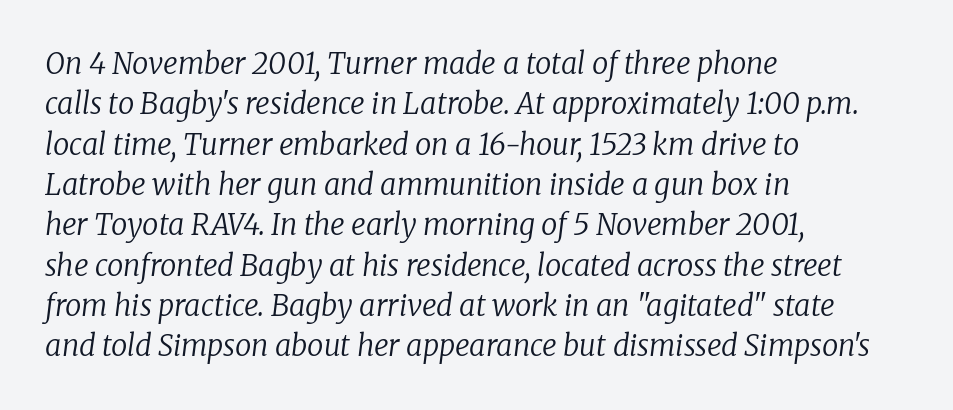
Honestly, the row spacing looks completely unremarkable. Check the space under the baseline: it is left empty. The designer went with a serif here, giving each stem small feet. You can tell it's italic because the verticals aren't actually vertical. Is the stroke heavy? The answer is a plain regular-or-lighter. Line beginnings align vertically; line endings do not.
